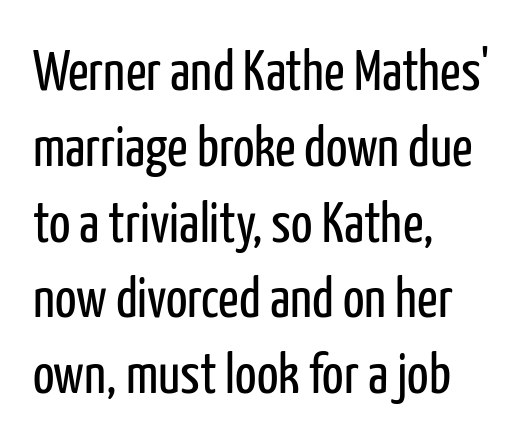
{"serif": "no", "italic": "no", "bold": "no", "weight": "regular", "width": "condensed", "stroke_contrast": "low", "x_height": "medium", "monospaced": "no", "underline": "no", "align": "left", "line_spacing": "normal", "line_spacing_ratio": 1.33, "letter_spacing": "normal", "letter_spacing_em": 0.0, "glyph_px": 57}
